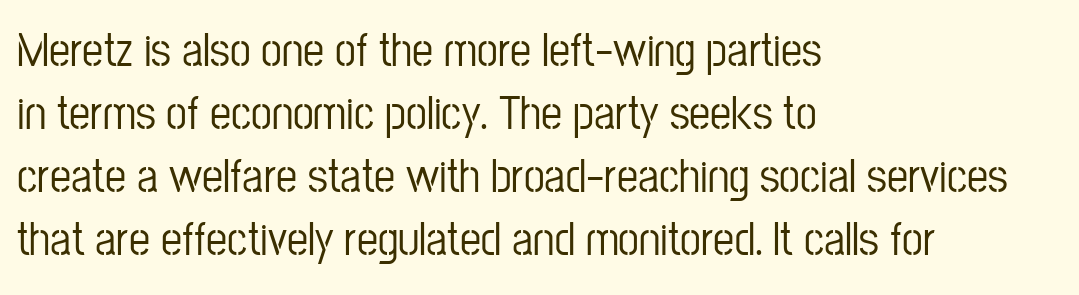
The image shows 47 px condensed sans-serif type, upright; set left-aligned, normal line spacing (1.34x), normal letter spacing, not underlined; low stroke contrast and a medium x-height.
